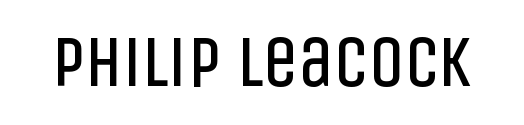
{"serif": "no", "italic": "no", "bold": "no", "weight": "regular", "width": "condensed", "stroke_contrast": "low", "x_height": "large", "monospaced": "no", "underline": "no", "letter_spacing": "normal", "letter_spacing_em": 0.0, "glyph_px": 71}
